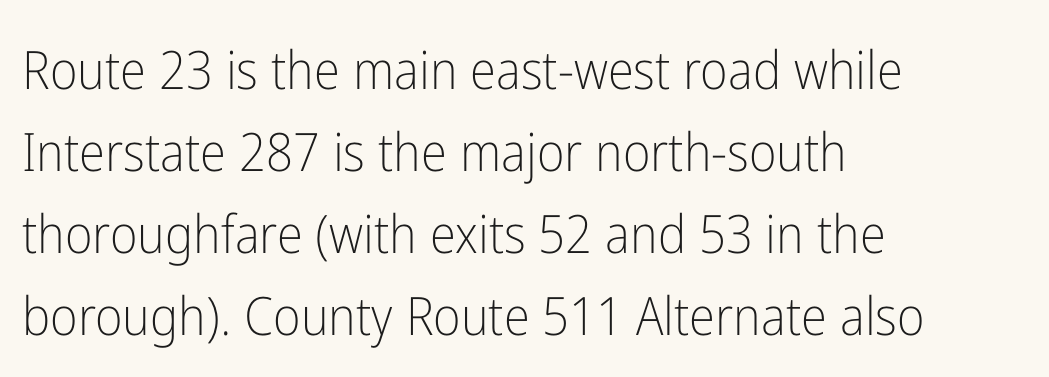
The image shows 53 px light, condensed sans-serif type, upright; set left-aligned, normal line spacing (1.55x), normal letter spacing, not underlined; low stroke contrast and a medium x-height.
